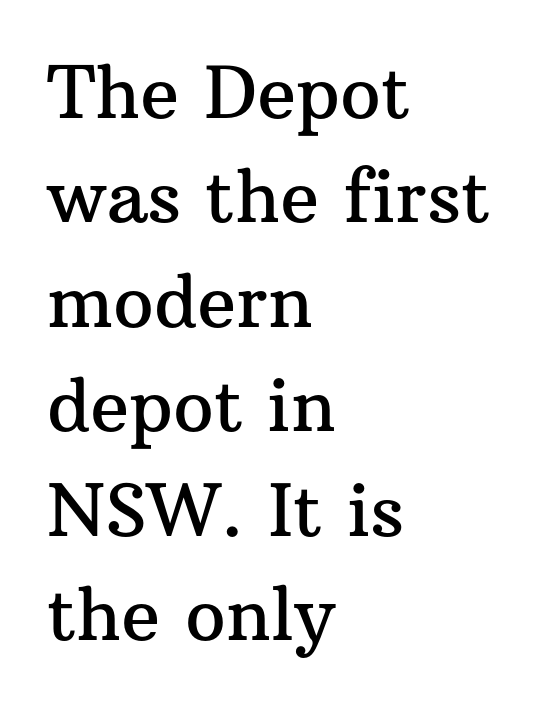
Q: Is the text italic (slanted)? A: No, it is upright.
Q: Is the typeface a serif or a sans-serif typeface? A: Serif.
Q: Is the text underlined? A: No.
Q: How is the paragraph aligned? A: Left-aligned.
Q: Is the spacing between letters normal or unusually wide? A: Normal.
Q: Is the spacing between lines tight, normal or loose? A: Normal.
Q: Width (condensed, normal, or wide)? A: Normal.
Q: Stroke contrast? A: Medium.
Q: x-height? A: Medium.
Q: Monospaced? A: No.
